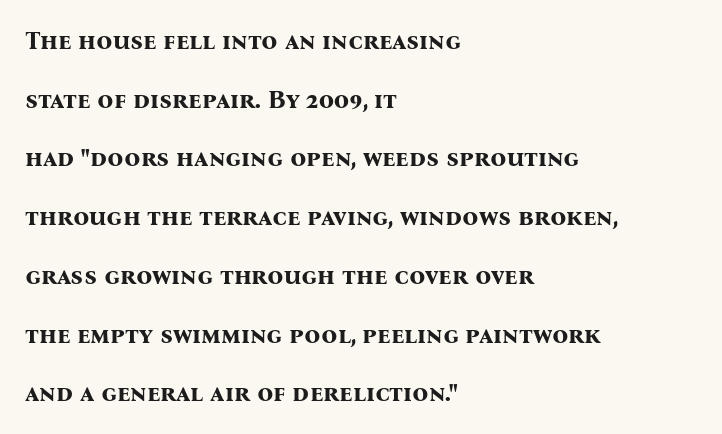
Q: Is the text bold? A: Yes.
Q: Is the text italic (slanted)? A: No, it is upright.
Q: Is the text underlined? A: No.
Q: How is the paragraph aligned? A: Left-aligned.
Q: Is the spacing between letters normal or unusually wide? A: Normal.
Q: Is the spacing between lines tight, normal or loose? A: Loose.
